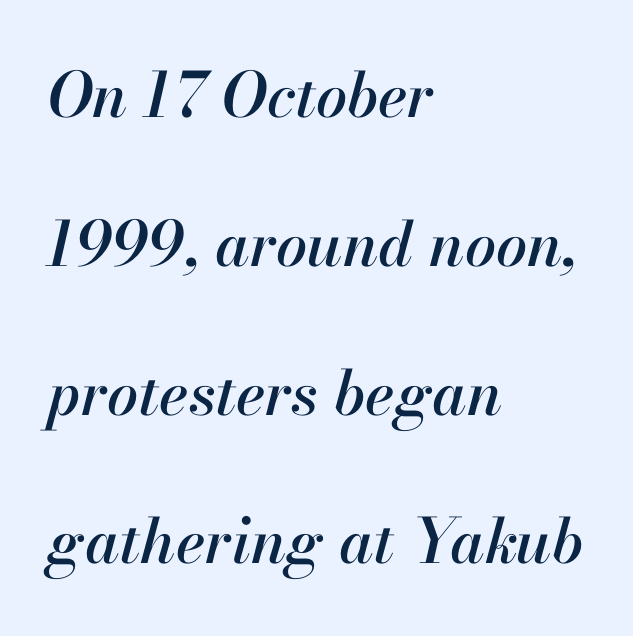
{"italic": "yes", "lean": "right", "slant_degrees": 13, "width": "normal", "stroke_contrast": "high", "x_height": "small", "monospaced": "no", "underline": "no", "align": "left", "line_spacing": "loose", "line_spacing_ratio": 2.4, "letter_spacing": "normal", "letter_spacing_em": 0.0, "glyph_px": 62}
